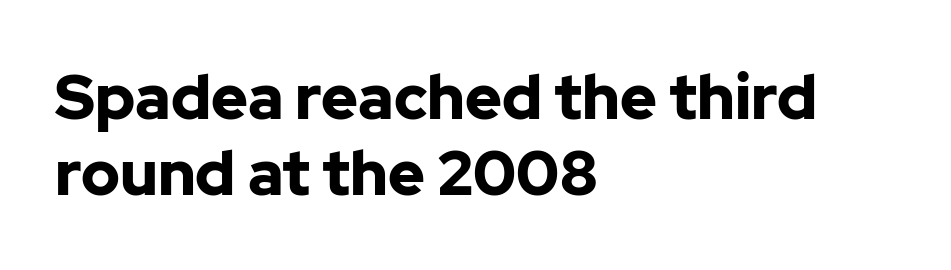
The image shows 62 px bold sans-serif type, upright; set left-aligned, line spacing 1.23x, normal letter spacing, not underlined; low stroke contrast and a medium x-height.
